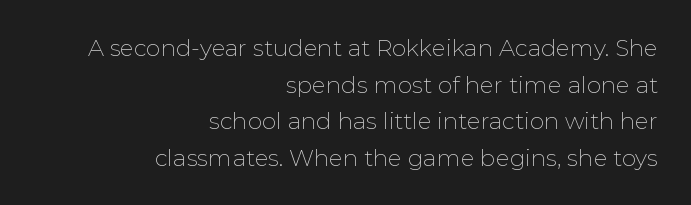
The image shows 23 px text type, upright; set right-aligned, normal line spacing (1.59x), normal letter spacing, not underlined.
